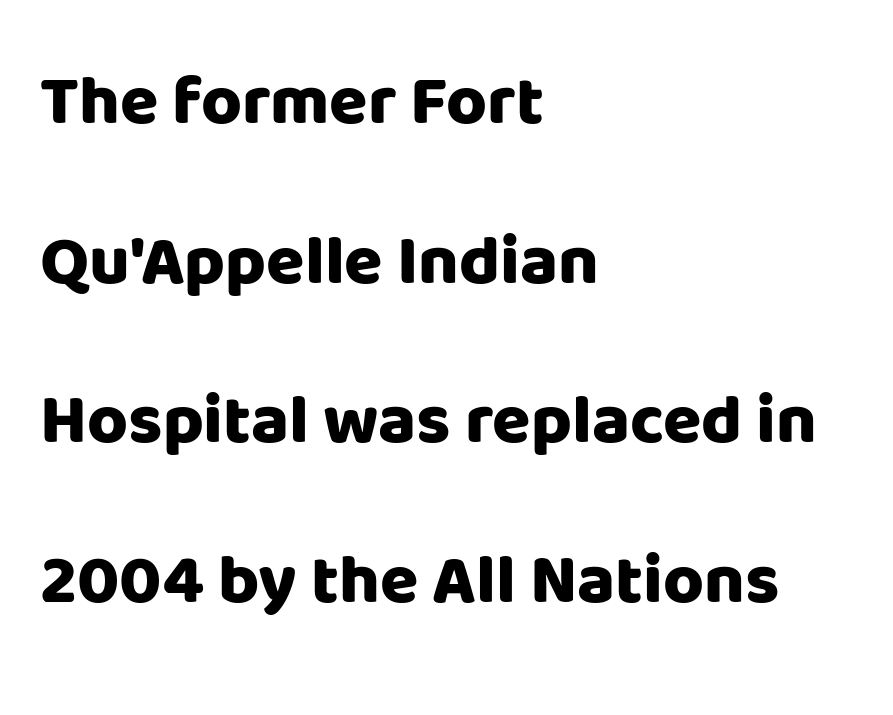
The image shows 70 px heavy sans-serif type, upright; set left-aligned, loose line spacing (2.28x), normal letter spacing, not underlined; low stroke contrast and a large x-height.
